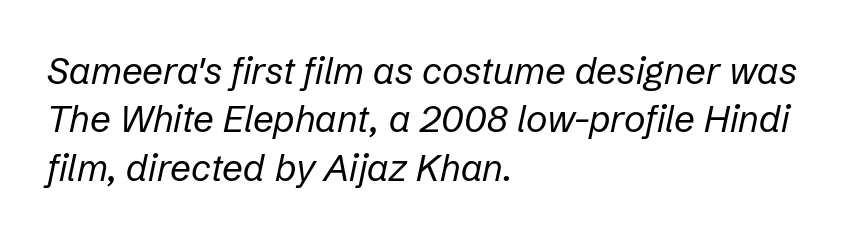
These glyphs show unthickened strokes, regular width or finer. Character widths vary here, with narrow letters taking less room than wide ones. The rendering keeps characters at their native spacing. This is oblique type, the kind used for emphasis or titles. Notice how descenders clear the ascenders below comfortably — that's standard leading.
